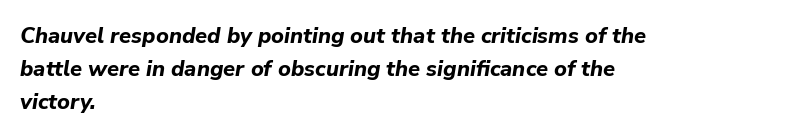
The image shows 22 px bold type, italic (leaning right); set left-aligned, normal line spacing (1.51x), normal letter spacing, not underlined.
